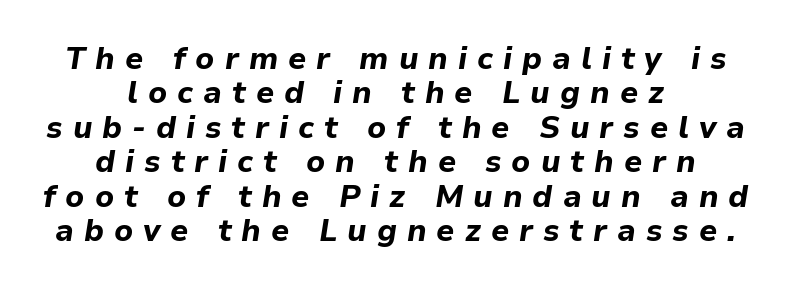
The image shows 31 px bold type, italic (leaning right); set centered, tight line spacing (1.11x), unusually wide letter spacing (+0.32 em), not underlined; low stroke contrast and a medium x-height.
